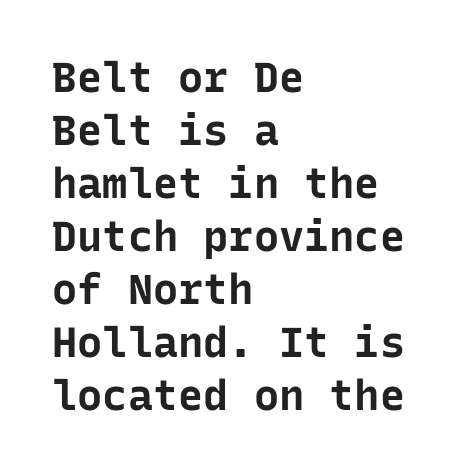
Descenders hang freely into open space. Heavy-handed strokes throughout: this text is bold. Posture: vertical. Successive baselines arrive at the customary interval. These lines are composed in type without serifs. Compared with typical body copy, the letter spacing here is the same.
